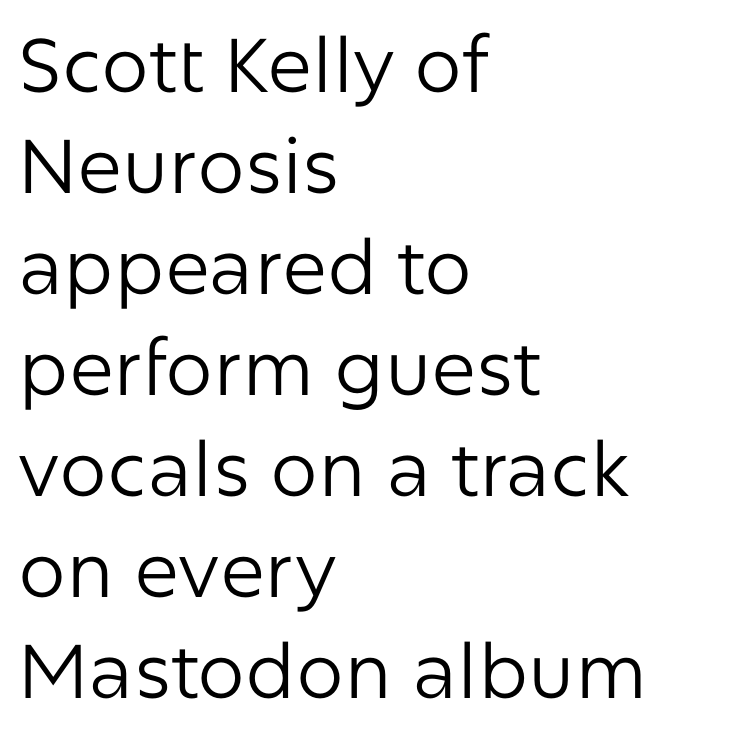
Q: Is the text bold? A: No.
Q: Is the text italic (slanted)? A: No, it is upright.
Q: Is the typeface a serif or a sans-serif typeface? A: Sans-serif.
Q: Is the text underlined? A: No.
Q: How is the paragraph aligned? A: Left-aligned.
Q: Is the spacing between letters normal or unusually wide? A: Normal.
Q: Is the spacing between lines tight, normal or loose? A: Normal.
Q: Width (condensed, normal, or wide)? A: Normal.
Q: Stroke contrast? A: Low.
Q: x-height? A: Medium.
Q: Monospaced? A: No.
